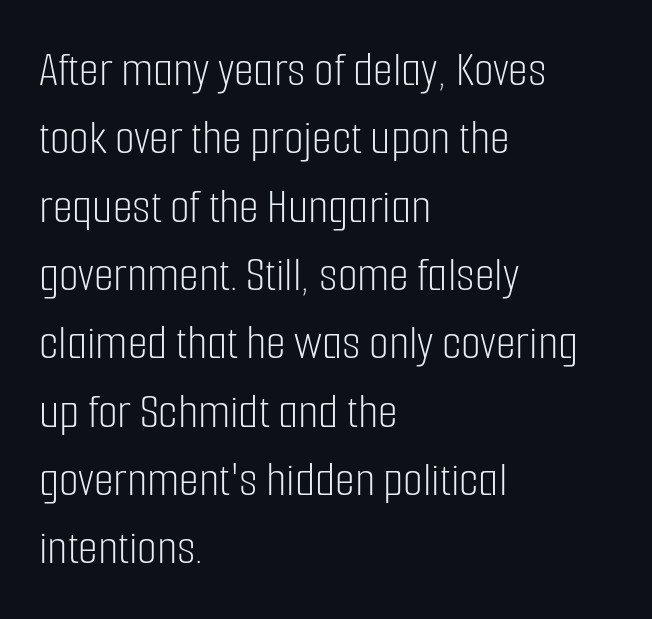
The image shows 51 px light, condensed sans-serif type, upright; set left-aligned, normal line spacing (1.34x), normal letter spacing, not underlined; low stroke contrast and a medium x-height.
